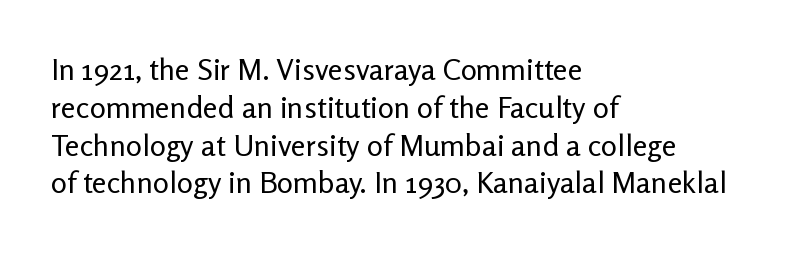
Letters have the restrained weight of plain body copy at most. Characters follow at the spacing the type designer built in. Honestly, there is no underline to notice here at all. The typesetter chose a ragged-right arrangement here. Character widths vary here, with narrow letters taking less room than wide ones. Normally led — the rows are evenly, conventionally spaced.
